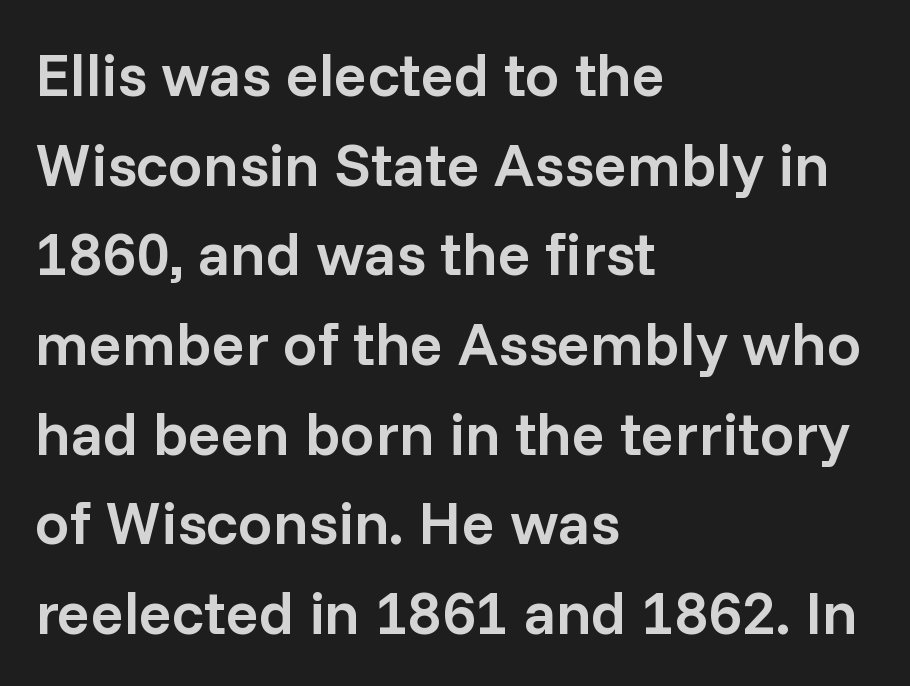
{"serif": "no", "italic": "no", "bold": "semi", "weight": "semibold", "width": "normal", "stroke_contrast": "low", "x_height": "medium", "monospaced": "no", "underline": "no", "align": "left", "line_spacing": "normal", "line_spacing_ratio": 1.47, "letter_spacing": "normal", "letter_spacing_em": 0.0, "glyph_px": 61}
